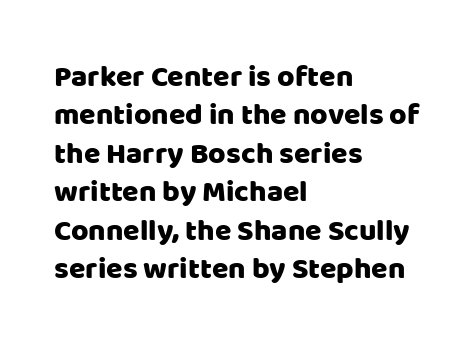
Characters remain perfectly vertical along every line. Any mark beneath the type? The region is blank. In terms of leading, this rendering sits right in the middle. Notice how the passage keeps a crisp vertical edge on the left only.
